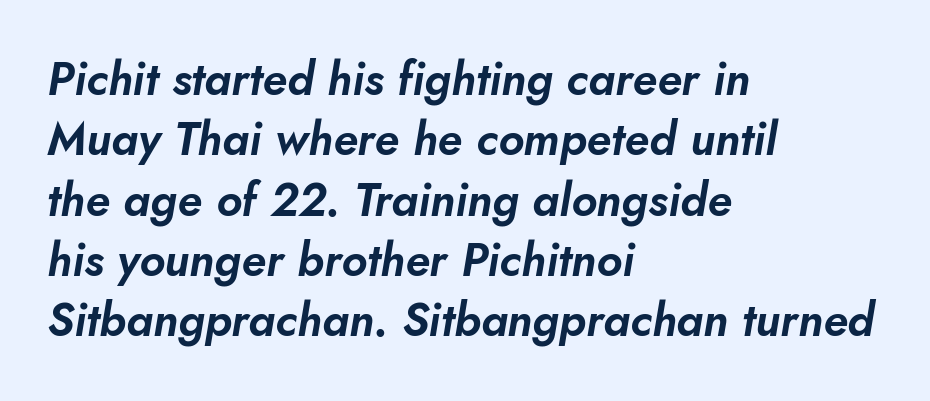
{"italic": "yes", "lean": "right", "slant_degrees": 10, "width": "normal", "stroke_contrast": "low", "x_height": "small", "monospaced": "no", "underline": "no", "align": "left", "line_spacing": "normal", "line_spacing_ratio": 1.31, "letter_spacing": "normal", "letter_spacing_em": 0.0, "glyph_px": 46}
